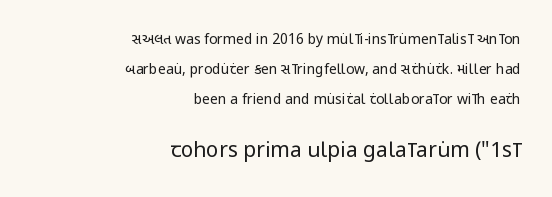
{"italic": "no", "bold": "no", "underline": "no", "align": "right", "line_spacing": "loose", "line_spacing_ratio": 2.14, "letter_spacing": "normal", "letter_spacing_em": 0.0, "larger_block": "second", "size_ratio": 1.5, "glyph_px": 21}
